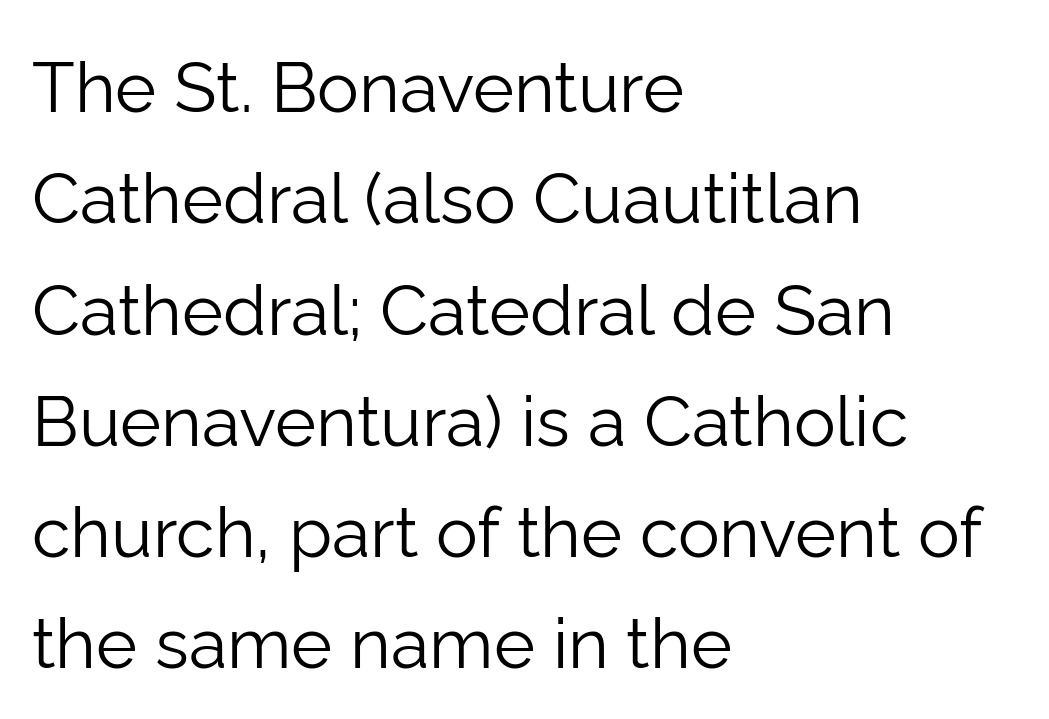
Italic? Not at all — the glyphs are vertical. Default kerning and tracking; the words read as compact shapes. In terms of letterform style, serifs are entirely absent. Vertically, the passage feels balanced, rows spaced as you'd expect. A student would call this left alignment; a typographer would say flush left, rag right. The rendering uses natural spacing where letterforms have individual widths.
